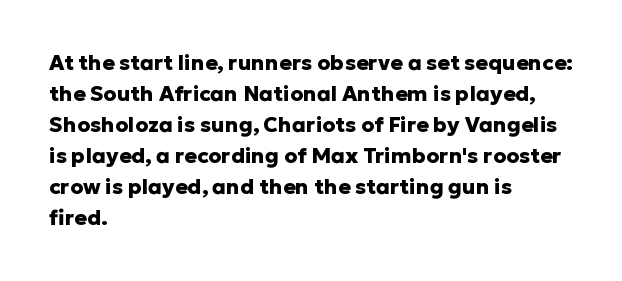
These lines keep a tight, regular rhythm from letter to letter. The typesetting leans heavy: a genuine bold. Line beginnings align vertically; line endings do not. If you drew a line through each stem, it would be perfectly vertical. Letters rest on an invisible, unmarked baseline.
